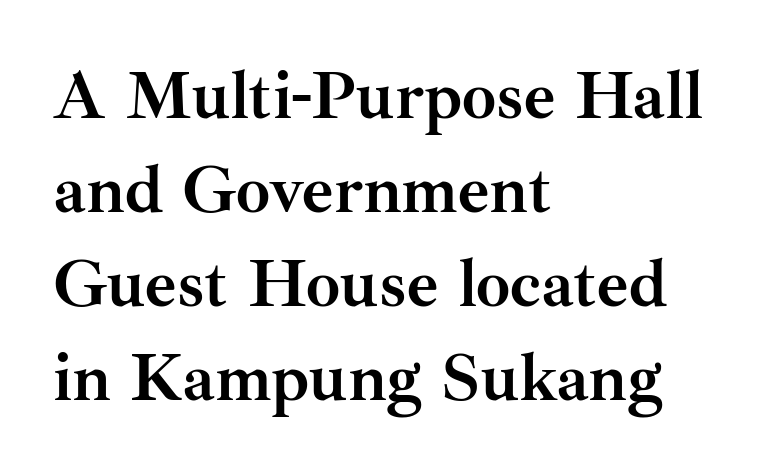
Q: Is the text bold? A: Yes.
Q: Is the text italic (slanted)? A: No, it is upright.
Q: Is the typeface a serif or a sans-serif typeface? A: Serif.
Q: Is the text underlined? A: No.
Q: How is the paragraph aligned? A: Left-aligned.
Q: Is the spacing between letters normal or unusually wide? A: Normal.
Q: Is the spacing between lines tight, normal or loose? A: Normal.
Q: Width (condensed, normal, or wide)? A: Normal.
Q: Stroke contrast? A: Medium.
Q: x-height? A: Small.
Q: Monospaced? A: No.
